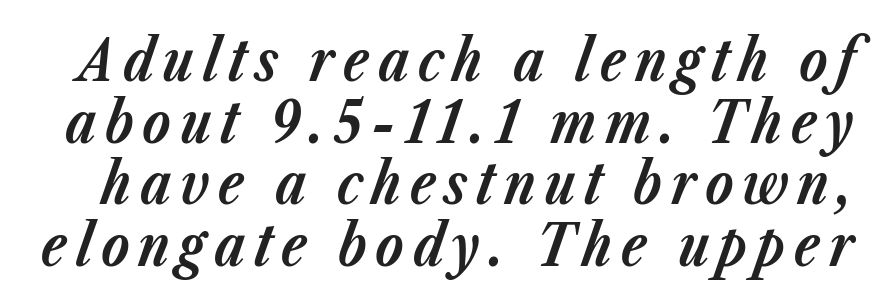
Baseline-to-baseline distance is barely more than the letter height. Proportional: the letters do not fall into vertical columns. Plain, unruled lines of type. You can tell it's italic because the verticals aren't actually vertical. The glyphs have the mass of a bold cut.
